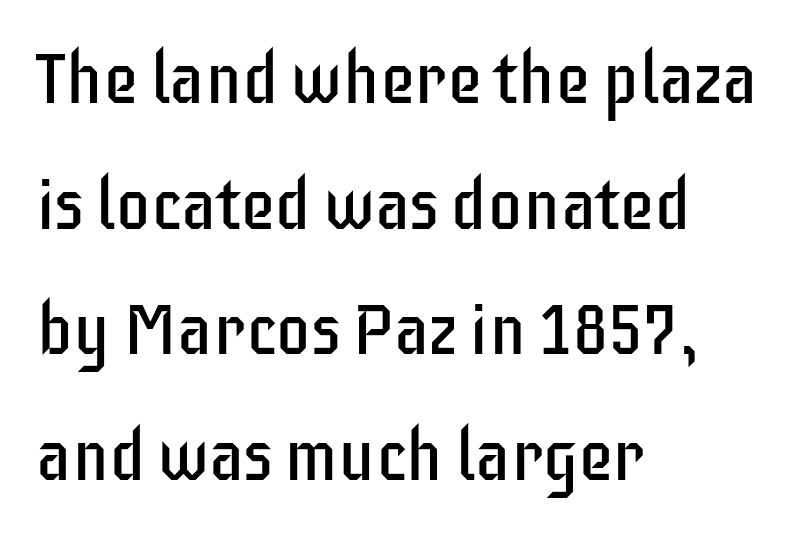
The image shows 71 px regular-weight, condensed sans-serif type, upright; set left-aligned, line spacing 1.77x, normal letter spacing, not underlined; low stroke contrast and a large x-height.
